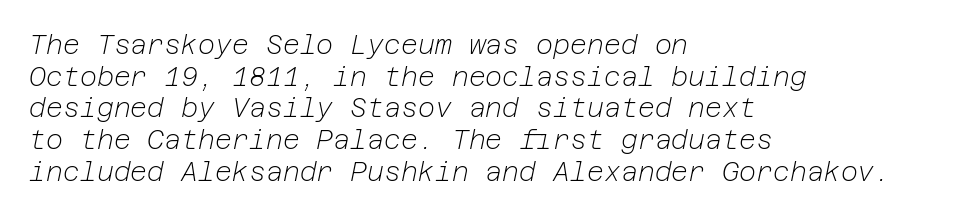
No letter is thick-stroked: the sample isn't bold. The passage shown has conventional tracking throughout. Check under the words: just untouched page. Style check: oblique. One-word summary of the alignment: left.
